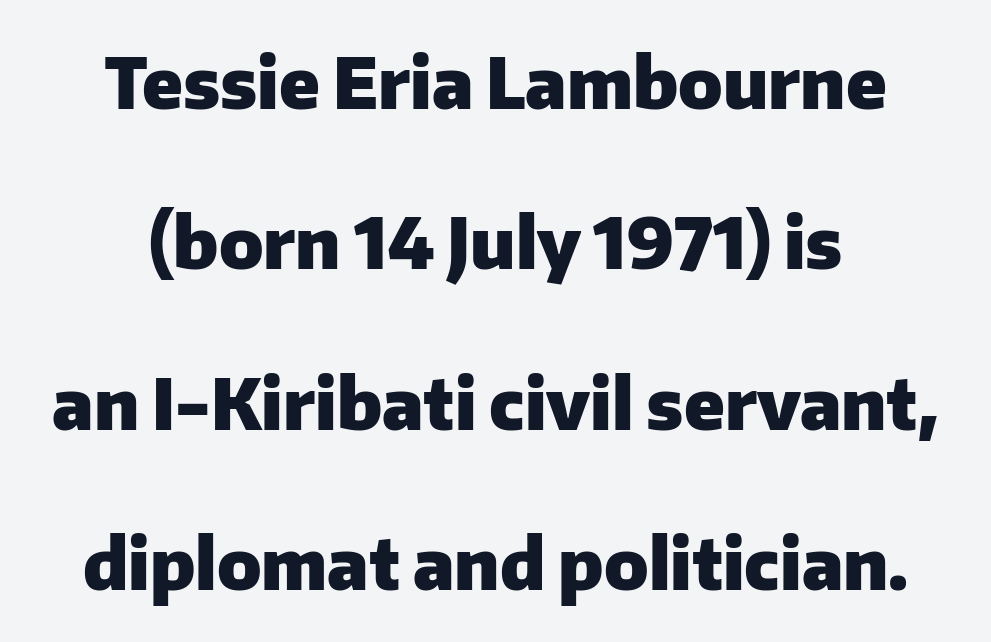
{"serif": "no", "italic": "no", "bold": "yes", "weight": "heavy", "width": "normal", "stroke_contrast": "low", "x_height": "medium", "monospaced": "no", "underline": "no", "line_spacing": "loose", "line_spacing_ratio": 2.29, "letter_spacing": "normal", "letter_spacing_em": 0.0, "glyph_px": 70}
